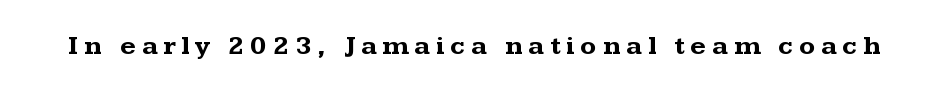
The image shows 27 px bold type, upright; set unusually wide letter spacing (+0.21 em), not underlined.
